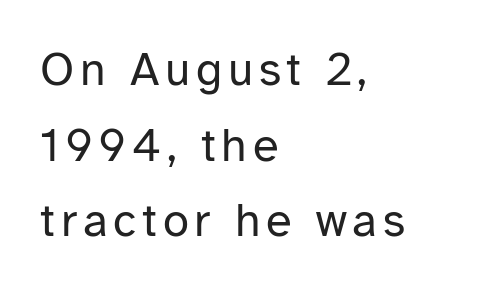
Q: Is the text bold? A: No.
Q: Is the text italic (slanted)? A: No, it is upright.
Q: Is the typeface a serif or a sans-serif typeface? A: Sans-serif.
Q: Is the text underlined? A: No.
Q: How is the paragraph aligned? A: Left-aligned.
Q: Is the spacing between lines tight, normal or loose? A: Normal.
Q: Width (condensed, normal, or wide)? A: Normal.
Q: Stroke contrast? A: Low.
Q: x-height? A: Medium.
Q: Monospaced? A: No.
